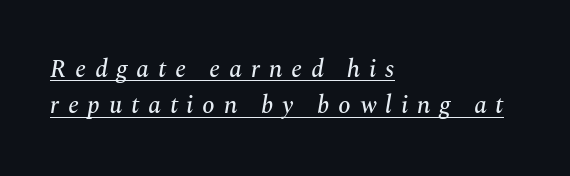
{"italic": "yes", "lean": "right", "slant_degrees": 10, "underline": "yes", "align": "left", "line_spacing": "normal", "line_spacing_ratio": 1.46, "letter_spacing": "wide", "letter_spacing_em": 0.35, "glyph_px": 25}
